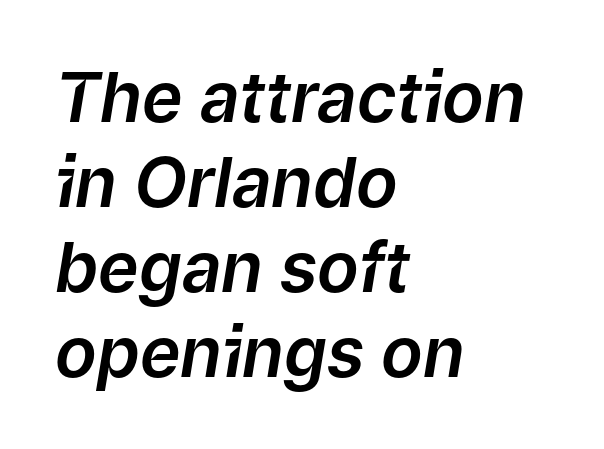
Q: Is the text italic (slanted)? A: Yes, it leans right by about 9 degrees.
Q: Is the text underlined? A: No.
Q: How is the paragraph aligned? A: Left-aligned.
Q: Is the spacing between letters normal or unusually wide? A: Normal.
Q: Width (condensed, normal, or wide)? A: Normal.
Q: Stroke contrast? A: Low.
Q: x-height? A: Medium.
Q: Monospaced? A: No.
